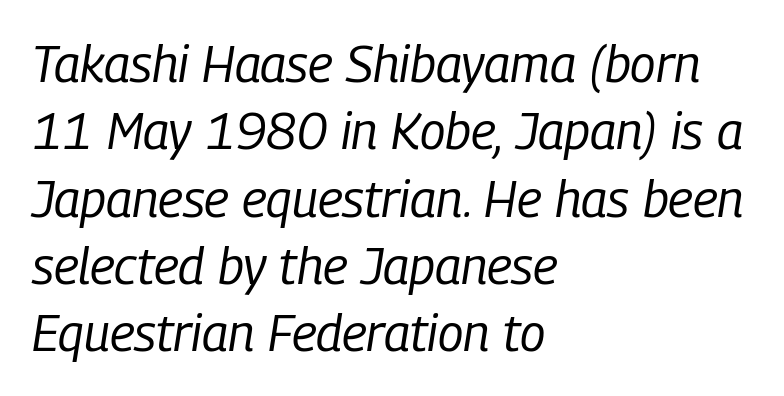
Q: Is the text bold? A: No.
Q: Is the text italic (slanted)? A: Yes, it leans right by about 9 degrees.
Q: Is the text underlined? A: No.
Q: How is the paragraph aligned? A: Left-aligned.
Q: Is the spacing between letters normal or unusually wide? A: Normal.
Q: Is the spacing between lines tight, normal or loose? A: Normal.
Q: Width (condensed, normal, or wide)? A: Condensed.
Q: Stroke contrast? A: Low.
Q: x-height? A: Medium.
Q: Monospaced? A: No.
